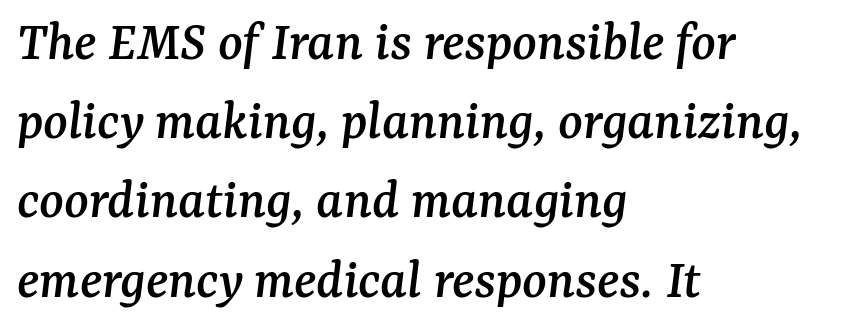
Left-aligned paragraph, ragged on the right. In terms of leading, this rendering sits right in the middle. You can tell from the footed stems that serif type was used. No word sits above an underline.
